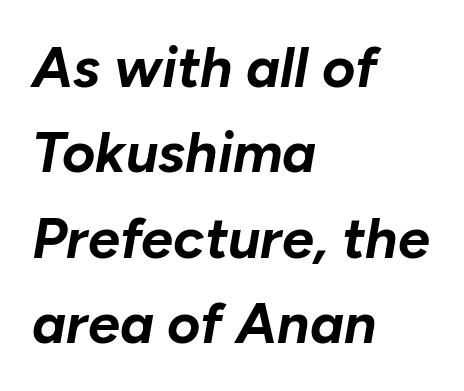
{"italic": "yes", "lean": "right", "slant_degrees": 10, "bold": "yes", "weight": "bold", "width": "normal", "stroke_contrast": "low", "x_height": "medium", "monospaced": "no", "underline": "no", "align": "left", "line_spacing": "normal", "line_spacing_ratio": 1.5, "letter_spacing": "normal", "letter_spacing_em": 0.0, "glyph_px": 57}
